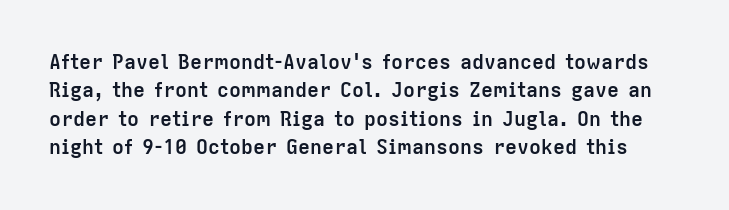
The image shows 20 px bold type, upright; set normal line spacing (1.42x), normal letter spacing, not underlined.
